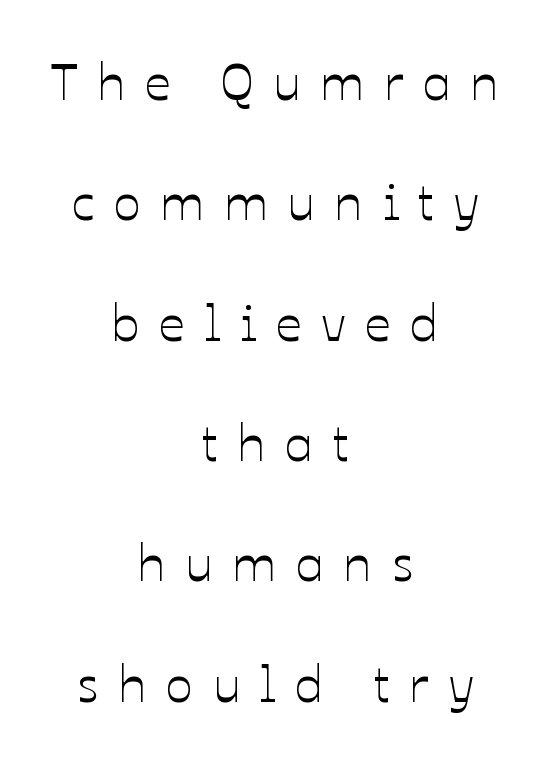
{"italic": "no", "width": "normal", "stroke_contrast": "low", "x_height": "medium", "monospaced": "no", "underline": "no", "align": "center", "line_spacing": "loose", "line_spacing_ratio": 2.36, "letter_spacing": "wide", "letter_spacing_em": 0.38, "glyph_px": 51}
